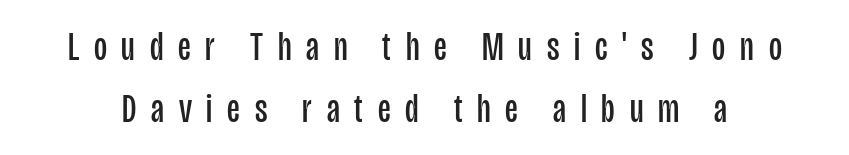
To sum up the face: it is a sans, with no serifs. The face used here is proportionally spaced, like ordinary book or web type. In terms of letterspacing, this is a distinctly airy, spread setting. Caption: face not bold, strokes unweighted. Baseline-to-baseline distance is the conventional proportion of letter height. Check the space under the baseline: it is left empty.
